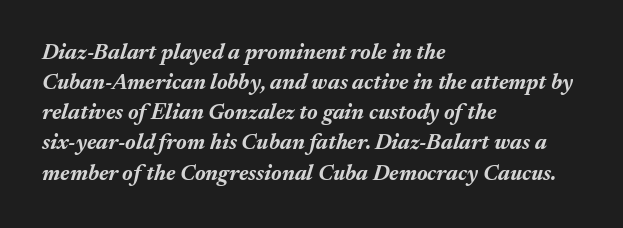
The image shows 22 px bold type, italic (leaning right); set left-aligned, normal line spacing (1.37x), normal letter spacing, not underlined.
